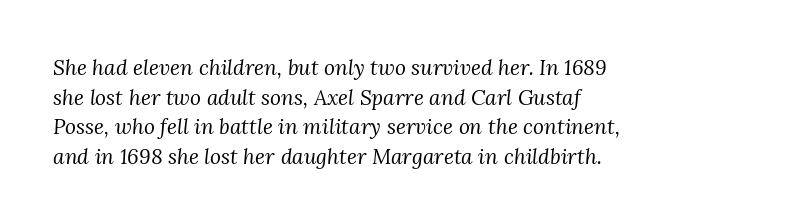
Summary of weight: not heavy and not bold. Letter spacing: default. This block has exactly the height ordinary leading produces. The rendering applies a slant to the glyphs.
